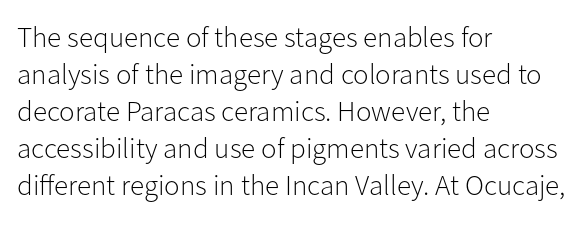
The image shows 29 px light sans-serif type, upright; set left-aligned, normal line spacing (1.28x), normal letter spacing, not underlined; low stroke contrast and a medium x-height.
